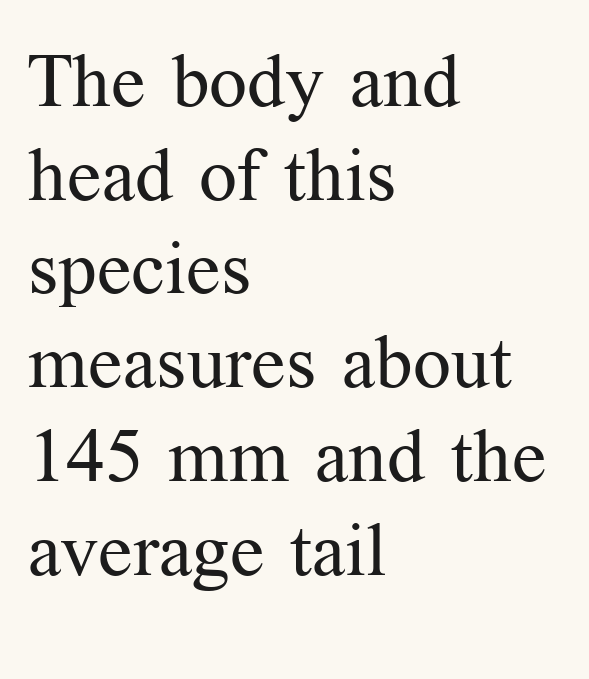
Q: Is the text bold? A: No.
Q: Is the text italic (slanted)? A: No, it is upright.
Q: Is the typeface a serif or a sans-serif typeface? A: Serif.
Q: Is the text underlined? A: No.
Q: How is the paragraph aligned? A: Left-aligned.
Q: Is the spacing between letters normal or unusually wide? A: Normal.
Q: Is the spacing between lines tight, normal or loose? A: Normal.
Q: Width (condensed, normal, or wide)? A: Normal.
Q: Stroke contrast? A: Medium.
Q: x-height? A: Medium.
Q: Monospaced? A: No.
